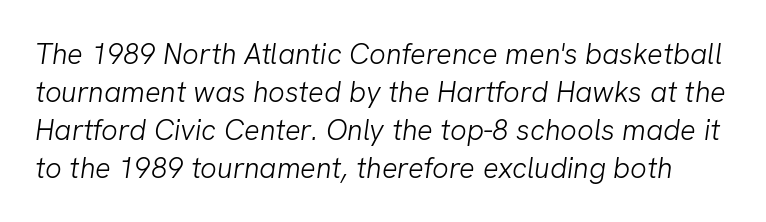
Q: Is the text bold? A: No.
Q: Is the typeface a serif or a sans-serif typeface? A: Sans-serif.
Q: Is the text underlined? A: No.
Q: Is the spacing between letters normal or unusually wide? A: Normal.
Q: Is the spacing between lines tight, normal or loose? A: Normal.
Q: Width (condensed, normal, or wide)? A: Normal.
Q: Stroke contrast? A: Low.
Q: x-height? A: Medium.
Q: Monospaced? A: No.
